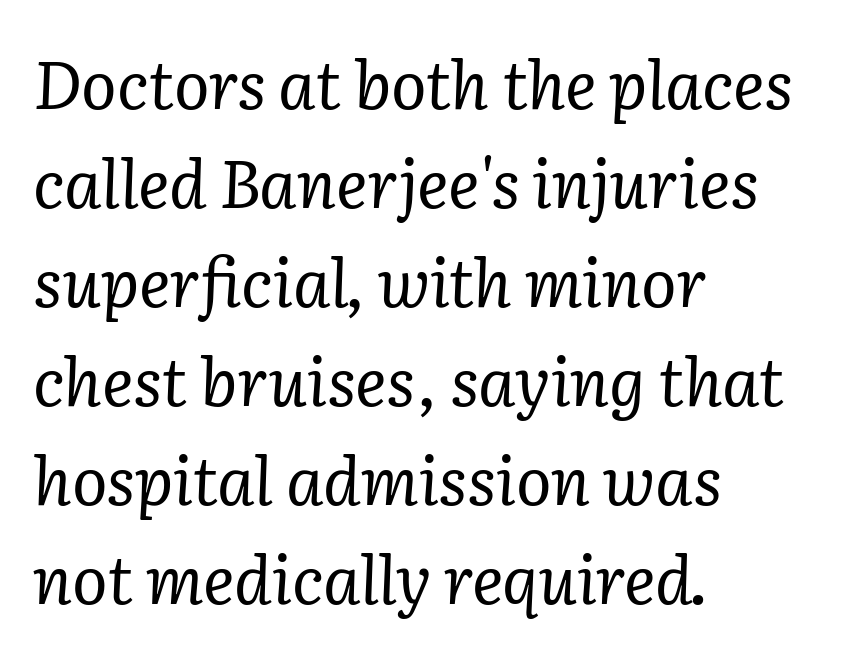
Q: Is the text bold? A: No.
Q: Is the text italic (slanted)? A: Yes, it leans right by about 2 degrees.
Q: Is the typeface a serif or a sans-serif typeface? A: Serif.
Q: Is the text underlined? A: No.
Q: How is the paragraph aligned? A: Left-aligned.
Q: Is the spacing between letters normal or unusually wide? A: Normal.
Q: Is the spacing between lines tight, normal or loose? A: Normal.
Q: Width (condensed, normal, or wide)? A: Normal.
Q: Stroke contrast? A: Low.
Q: x-height? A: Medium.
Q: Monospaced? A: No.
